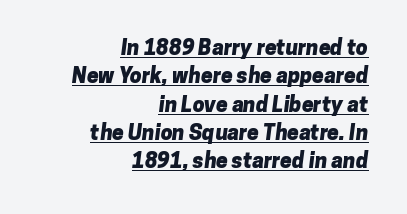
The image shows 21 px bold type; set right-aligned, normal line spacing (1.35x), normal letter spacing, underlined.
